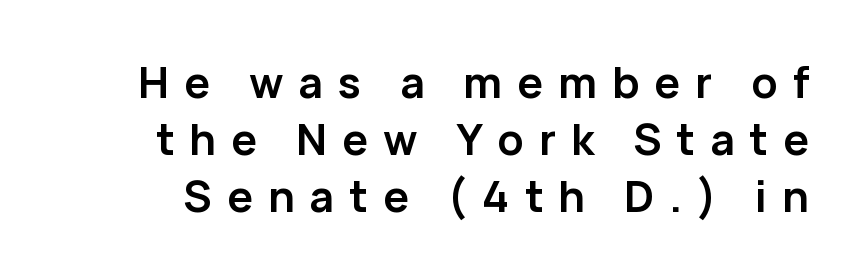
Q: Is the text bold? A: Yes.
Q: Is the text italic (slanted)? A: No, it is upright.
Q: Is the typeface a serif or a sans-serif typeface? A: Sans-serif.
Q: Is the text underlined? A: No.
Q: Is the spacing between letters normal or unusually wide? A: Unusually wide.
Q: Is the spacing between lines tight, normal or loose? A: Normal.
Q: Width (condensed, normal, or wide)? A: Normal.
Q: Stroke contrast? A: Low.
Q: x-height? A: Medium.
Q: Monospaced? A: No.
